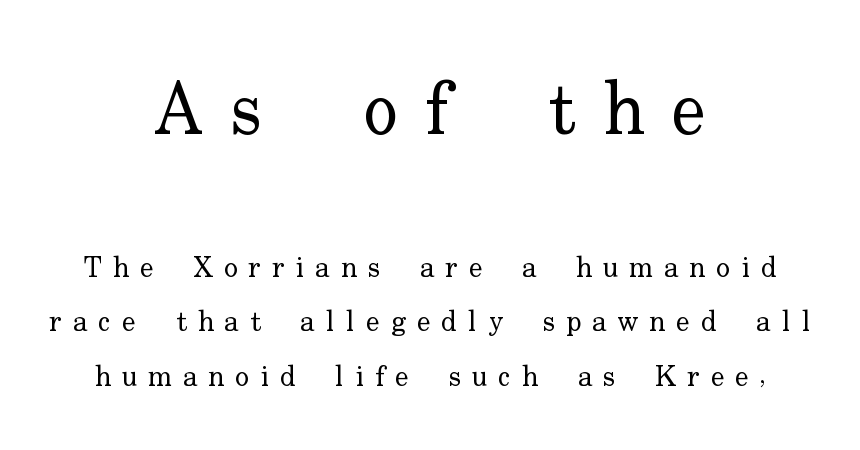
The image shows 73 px regular-weight serif type, upright; set centered, line spacing 1.88x, unusually wide letter spacing (+0.38 em), not underlined; the first (top) block is 2.52x larger; low stroke contrast and a small x-height.
